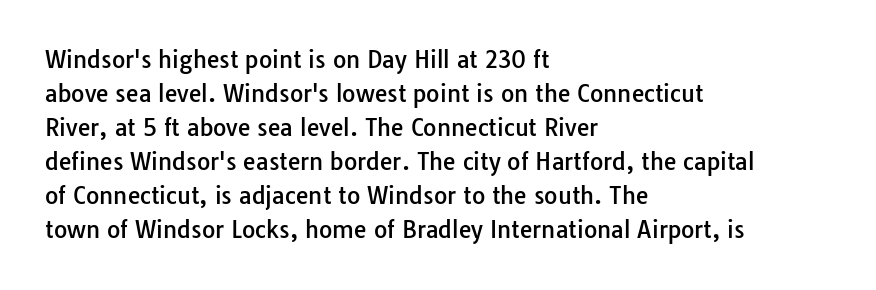
The image shows 23 px text type, upright; set left-aligned, normal line spacing (1.48x), normal letter spacing, not underlined.
